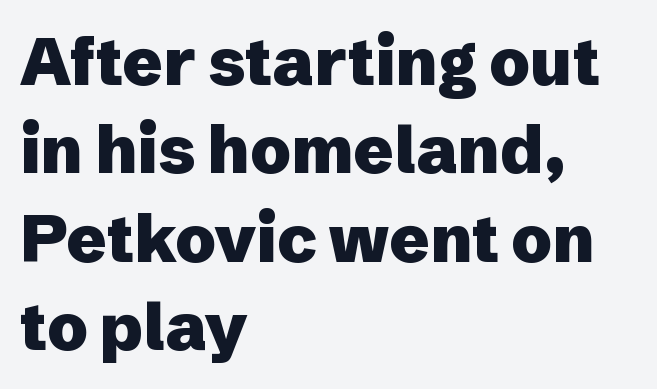
{"serif": "no", "italic": "no", "bold": "yes", "weight": "heavy", "width": "normal", "stroke_contrast": "low", "x_height": "medium", "monospaced": "no", "underline": "no", "align": "left", "line_spacing": "normal", "line_spacing_ratio": 1.34, "letter_spacing": "normal", "letter_spacing_em": 0.0, "glyph_px": 66}
